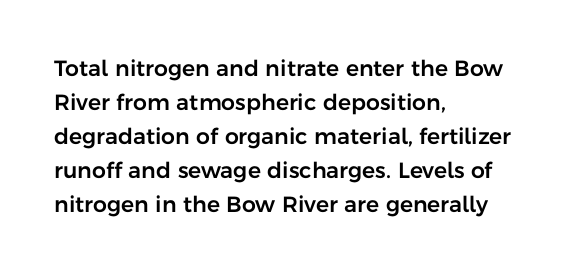
Students, observe: this is what conventionally led text looks like. This sample uses an upright cut, with every glyph sitting square on the baseline. A clean baseline with only descenders dipping below it. Each word holds together tightly as a unit, with standard inter-letter gaps.
